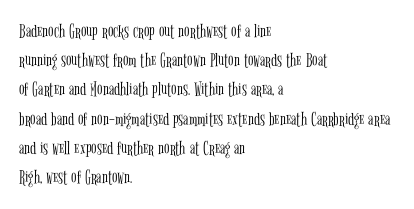
Q: Is the text bold? A: No.
Q: Is the text italic (slanted)? A: No, it is upright.
Q: Is the text underlined? A: No.
Q: How is the paragraph aligned? A: Left-aligned.
Q: Is the spacing between letters normal or unusually wide? A: Normal.
Q: Is the spacing between lines tight, normal or loose? A: Normal.
